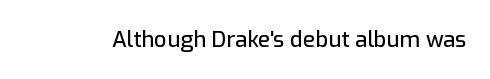
The image shows 22 px text type, upright; set normal letter spacing, not underlined.
